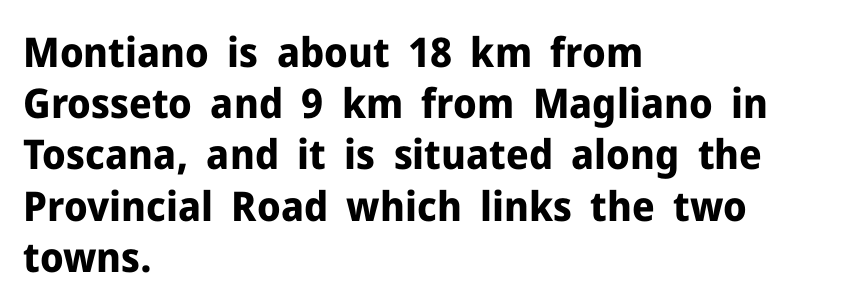
The image shows 41 px bold sans-serif type, upright; set left-aligned, normal line spacing (1.25x), normal letter spacing, not underlined; low stroke contrast and a medium x-height.
